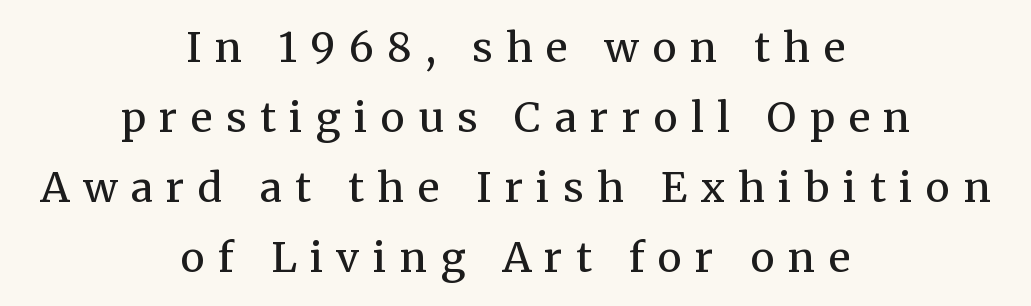
{"serif": "yes", "italic": "no", "bold": "no", "weight": "regular", "width": "normal", "stroke_contrast": "medium", "x_height": "medium", "monospaced": "no", "underline": "no", "align": "center", "line_spacing_ratio": 1.71, "letter_spacing": "wide", "letter_spacing_em": 0.33, "glyph_px": 41}
